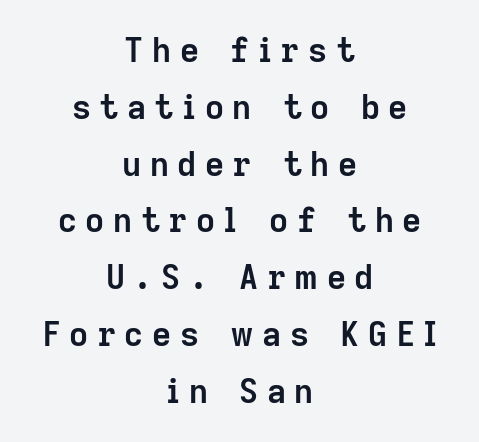
A bare baseline throughout the passage. The rag falls on both sides of this text block equally. Rendered with straight, roman letterforms. I'd call this a sans setting — the letters go barefoot. Each letter keeps its own natural width here, so spacing adapts to shape. The tracking reads as deliberately expanded to a designer's eye.
